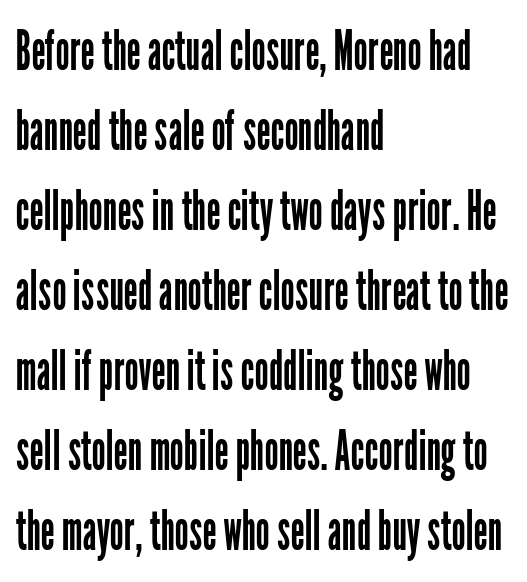
Varying glyph widths throughout — classic text-font behaviour. These lines are composed in type without serifs. This rendering uses left alignment, leaving the right contour irregular. The gap between lines stays unmarked. Compared with a typical body face, this is equally light or lighter still.
